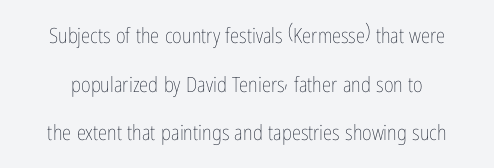
{"italic": "no", "bold": "no", "underline": "no", "line_spacing": "loose", "line_spacing_ratio": 2.32, "letter_spacing": "normal", "letter_spacing_em": 0.0, "glyph_px": 21}
